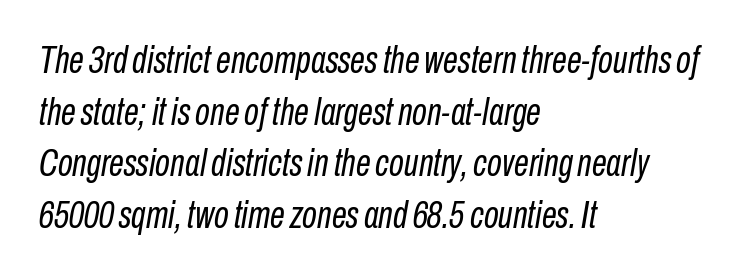
{"italic": "yes", "lean": "right", "slant_degrees": 10, "bold": "no", "weight": "regular", "width": "condensed", "stroke_contrast": "low", "x_height": "medium", "monospaced": "no", "underline": "no", "align": "left", "line_spacing": "normal", "line_spacing_ratio": 1.36, "letter_spacing": "normal", "letter_spacing_em": 0.0, "glyph_px": 38}
